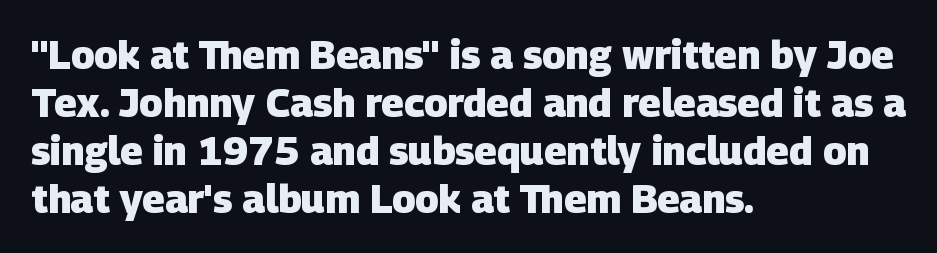
The string is rendered with underlining switched off. Is this a fixed-width face? No — the glyphs have proportional, varying widths. Compared with a centered layout, this one pins lines to the left instead. Are there feet on the stems? There aren't — it's a sans. The gaps between neighbouring characters are ordinary and unremarkable. Students, this is bold: see how much ink each stroke carries.
